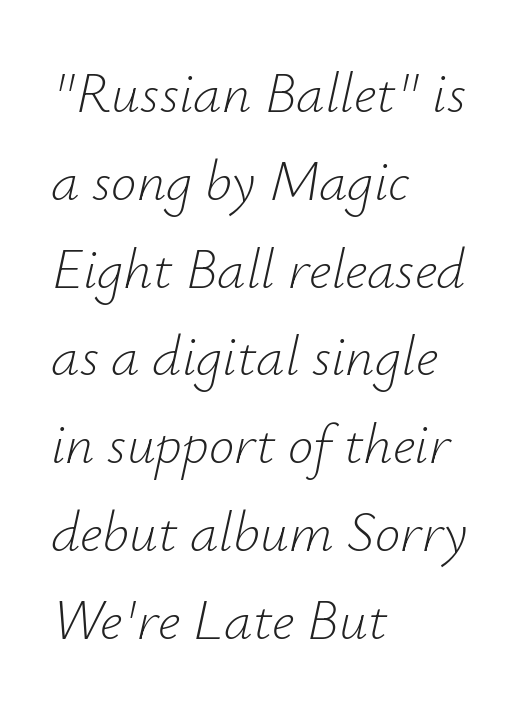
Tracking here is standard; glyphs follow each other at the usual distance. Only glyphs here, with clear space below each row. The letterforms sit at book weight or below. Character widths vary here, with narrow letters taking less room than wide ones.
